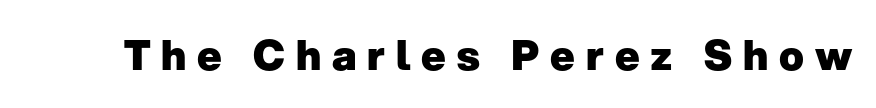
{"serif": "no", "italic": "no", "bold": "yes", "weight": "heavy", "width": "normal", "stroke_contrast": "low", "x_height": "medium", "monospaced": "no", "underline": "no", "letter_spacing": "wide", "letter_spacing_em": 0.26, "glyph_px": 41}
